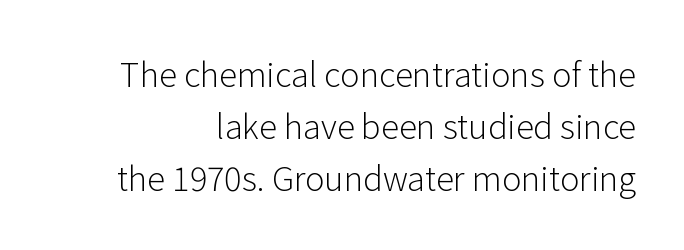
The image shows 33 px light sans-serif type, upright; set normal line spacing (1.58x), normal letter spacing, not underlined; low stroke contrast and a medium x-height.
